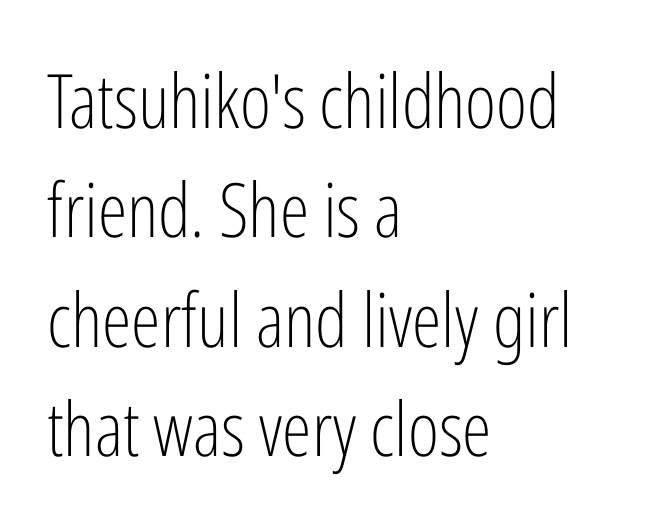
The image shows 75 px light, condensed sans-serif type, upright; set left-aligned, normal line spacing (1.46x), normal letter spacing, not underlined; low stroke contrast and a medium x-height.
